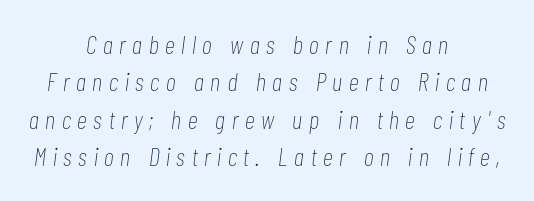
The leading is moderate, giving the passage an even texture. The letters look calm and open, with moderate or lighter stems. What stands out about the letter spacing? Its width — letters are far apart. Casual observation: everything's sitting right in the middle. Italic: yes, the glyphs are oblique. Descenders hang freely into open space.
